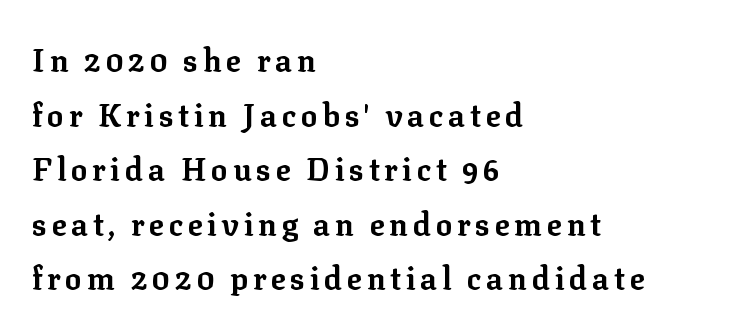
These words are printed bold, with thick strokes throughout. The letters carry serifs — small finishing strokes at the ends of their stems. You can tell it's not italic because the verticals are truly vertical. Is the block centered? No — it sits flush against the left margin. The gap between lines stays unmarked. Character widths vary here, with narrow letters taking less room than wide ones.
